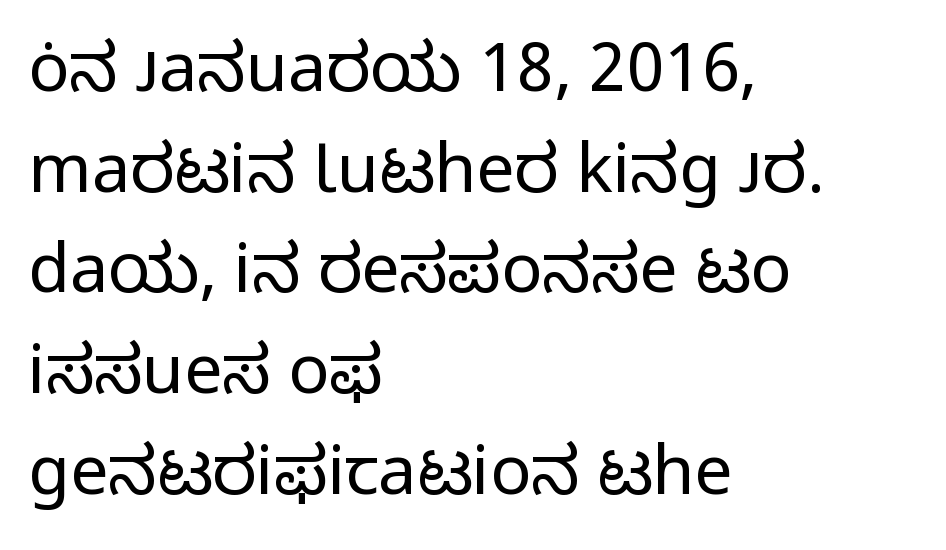
Spacing verdict: proportional, widths tailored to each character. The line-height multiplier appears to be the usual default. Every character sits straight up, as roman type does. Stems here are at most as thick as an everyday book face.
